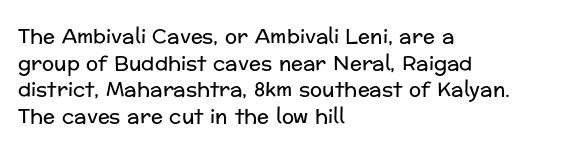
Does the copy run flush right? No — it runs flush left. The block of text has a typical density, with ordinary space between rows. This sample uses plain, unmodified letter spacing. The zone under the glyphs is completely vacant. A roman cut, with each character standing at attention. Stem width sits at or under what a default text font uses.
